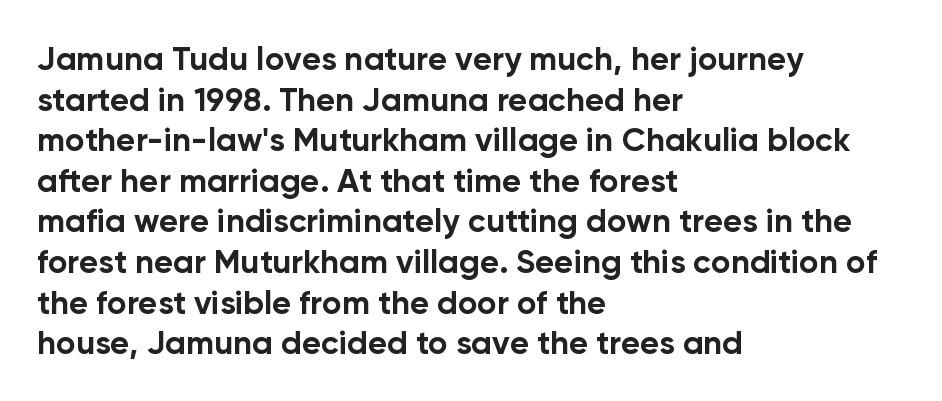
{"serif": "no", "italic": "no", "bold": "yes", "weight": "bold", "width": "normal", "stroke_contrast": "low", "x_height": "medium", "monospaced": "no", "underline": "no", "align": "left", "line_spacing_ratio": 1.23, "letter_spacing": "normal", "letter_spacing_em": 0.0, "glyph_px": 33}
